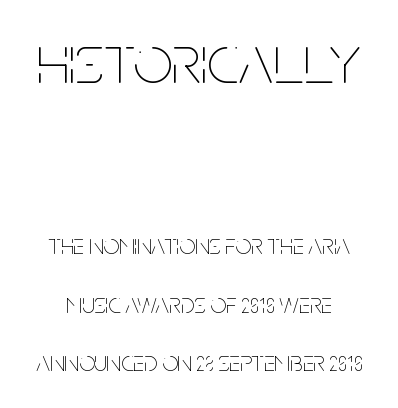
There is no visible air inserted between adjacent glyphs. Which of the two is more prominent by size? The first, at the top. Proportional: the letters do not fall into vertical columns. The lettering holds an erect, upright posture throughout. The passage shown is not underscored anywhere.
